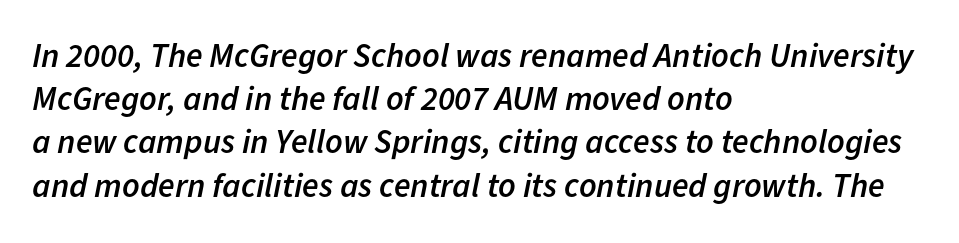
Each letter keeps its own natural width here, so spacing adapts to shape. Style check: oblique. Baseline-to-baseline distance is the conventional proportion of letter height. These lines keep a tight, regular rhythm from letter to letter. A classic flush-left, rag-right setting is used for this passage.
